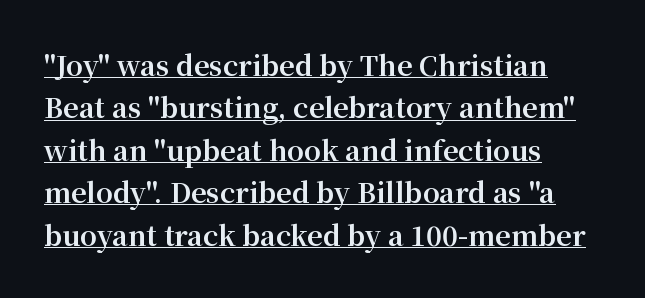
{"italic": "no", "bold": "yes", "underline": "yes", "align": "left", "line_spacing": "normal", "line_spacing_ratio": 1.57, "letter_spacing": "normal", "letter_spacing_em": 0.0, "glyph_px": 27}
